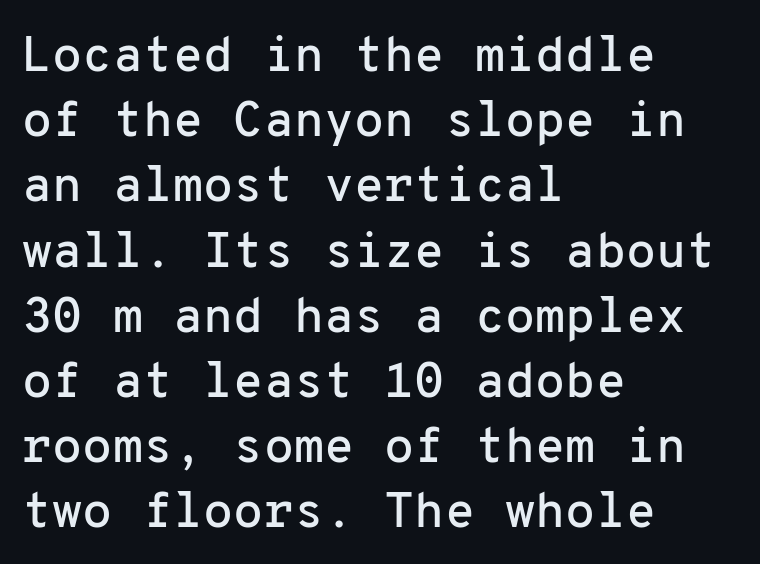
The image shows 49 px sans-serif type, upright, monospaced; set left-aligned, normal line spacing (1.33x), normal letter spacing, not underlined; low stroke contrast and a medium x-height.
